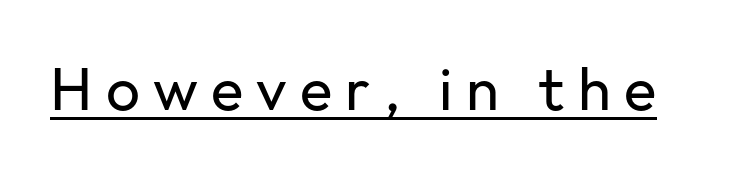
Q: Is the text bold? A: No.
Q: Is the text italic (slanted)? A: No, it is upright.
Q: Is the typeface a serif or a sans-serif typeface? A: Sans-serif.
Q: Is the text underlined? A: Yes.
Q: Is the spacing between letters normal or unusually wide? A: Unusually wide.
Q: Width (condensed, normal, or wide)? A: Normal.
Q: Stroke contrast? A: Low.
Q: x-height? A: Medium.
Q: Monospaced? A: No.
